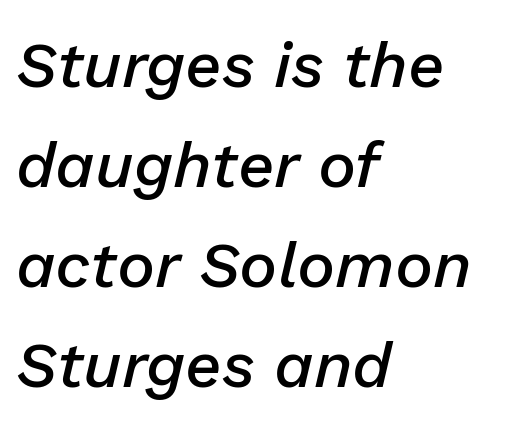
The image shows 64 px semibold type, italic (leaning right); set left-aligned, normal line spacing (1.56x), normal letter spacing, not underlined; low stroke contrast and a medium x-height.
